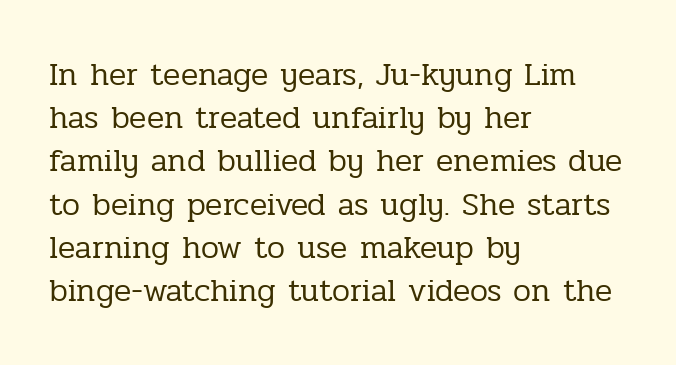
The image shows 32 px regular-weight serif type, upright; set left-aligned, normal line spacing (1.35x), normal letter spacing, not underlined; low stroke contrast and a medium x-height.
